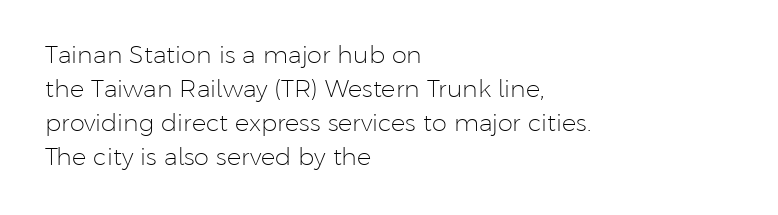
Q: Is the text bold? A: No.
Q: Is the text italic (slanted)? A: No, it is upright.
Q: Is the text underlined? A: No.
Q: How is the paragraph aligned? A: Left-aligned.
Q: Is the spacing between letters normal or unusually wide? A: Normal.
Q: Is the spacing between lines tight, normal or loose? A: Normal.
